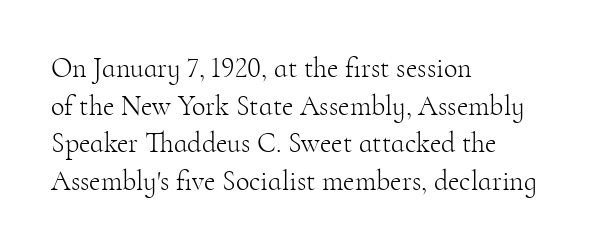
Evenly set lines give the paragraph a standard silhouette. These lines are rendered in a variable-pitch font. The type sits square on the baseline with zero lean. Small tapered or slab feet sit at the stroke ends, so this counts as serif.
